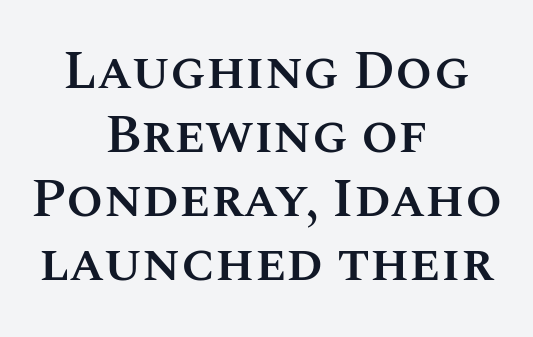
{"italic": "no", "bold": "semi", "weight": "semibold", "width": "normal", "stroke_contrast": "medium", "x_height": "large", "monospaced": "no", "underline": "no", "align": "center", "line_spacing_ratio": 1.21, "letter_spacing": "normal", "letter_spacing_em": 0.0, "glyph_px": 53}
